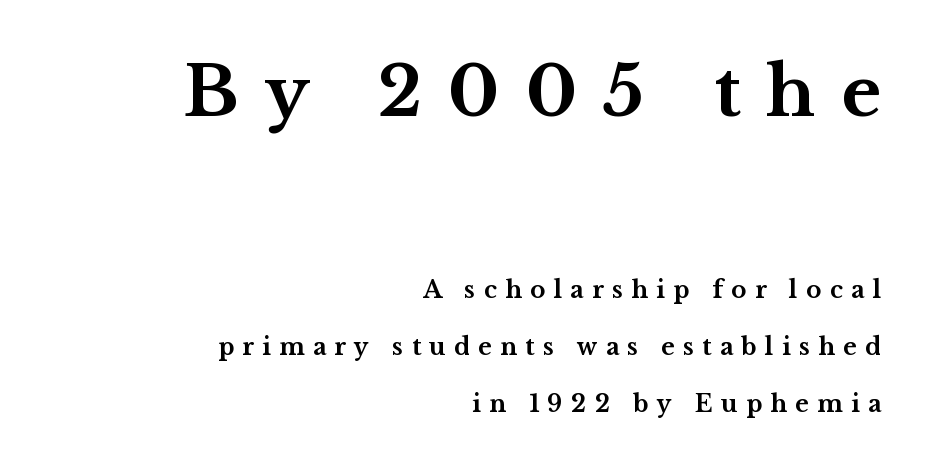
{"serif": "yes", "italic": "no", "bold": "yes", "weight": "bold", "width": "wide", "stroke_contrast": "medium", "x_height": "medium", "monospaced": "no", "underline": "no", "align": "right", "line_spacing": "loose", "line_spacing_ratio": 2.48, "letter_spacing": "wide", "letter_spacing_em": 0.37, "larger_block": "first", "size_ratio": 3.0, "glyph_px": 69}
